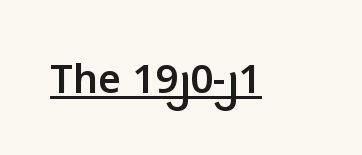
Here the glyphs are tracked normally, forming tight word shapes. This is sans-serif lettering, the kind often seen on screens and signage. Decoration check: the copy is underlined. The letters are semibold — heavier than regular but short of a full bold. You can tell it's not italic because the verticals are truly vertical.
